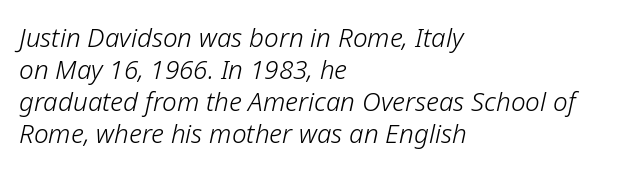
Q: Is the text bold? A: No.
Q: Is the text italic (slanted)? A: Yes, it leans right by about 12 degrees.
Q: Is the text underlined? A: No.
Q: How is the paragraph aligned? A: Left-aligned.
Q: Is the spacing between letters normal or unusually wide? A: Normal.
